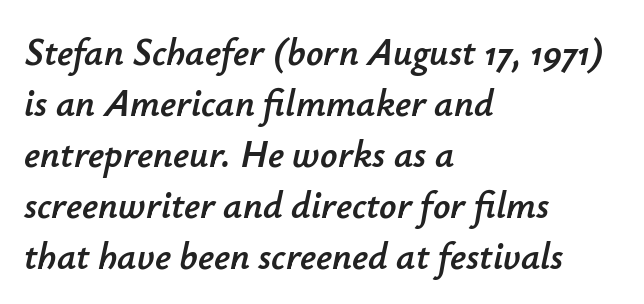
{"italic": "yes", "lean": "right", "slant_degrees": 12, "width": "normal", "stroke_contrast": "low", "x_height": "small", "monospaced": "no", "underline": "no", "align": "left", "line_spacing": "normal", "line_spacing_ratio": 1.34, "letter_spacing": "normal", "letter_spacing_em": 0.0, "glyph_px": 38}
